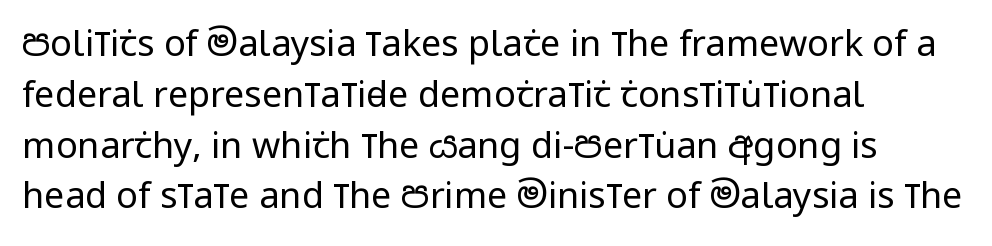
Q: Is the text bold? A: No.
Q: Is the text italic (slanted)? A: No, it is upright.
Q: Is the typeface a serif or a sans-serif typeface? A: Sans-serif.
Q: Is the text underlined? A: No.
Q: How is the paragraph aligned? A: Left-aligned.
Q: Is the spacing between letters normal or unusually wide? A: Normal.
Q: Is the spacing between lines tight, normal or loose? A: Normal.
Q: Width (condensed, normal, or wide)? A: Condensed.
Q: Stroke contrast? A: Low.
Q: x-height? A: Large.
Q: Monospaced? A: No.
